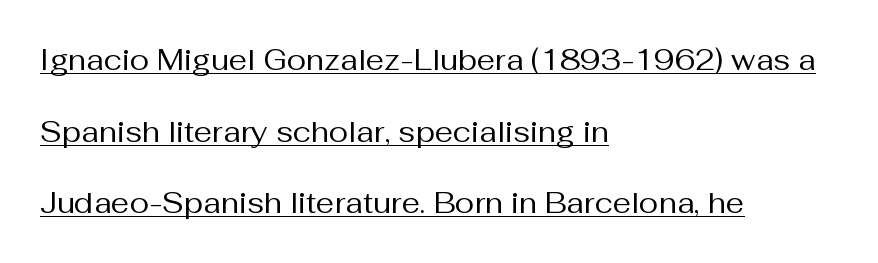
Q: Is the text bold? A: No.
Q: Is the text italic (slanted)? A: No, it is upright.
Q: Is the typeface a serif or a sans-serif typeface? A: Sans-serif.
Q: Is the text underlined? A: Yes.
Q: How is the paragraph aligned? A: Left-aligned.
Q: Is the spacing between letters normal or unusually wide? A: Normal.
Q: Is the spacing between lines tight, normal or loose? A: Loose.
Q: Width (condensed, normal, or wide)? A: Normal.
Q: Stroke contrast? A: Medium.
Q: x-height? A: Medium.
Q: Monospaced? A: No.
